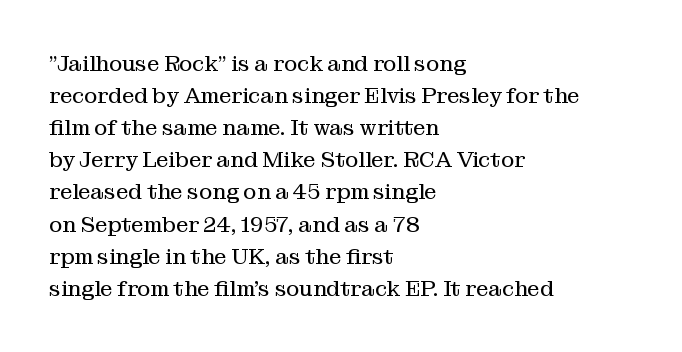
Q: Is the text bold? A: No.
Q: Is the text italic (slanted)? A: No, it is upright.
Q: Is the text underlined? A: No.
Q: How is the paragraph aligned? A: Left-aligned.
Q: Is the spacing between letters normal or unusually wide? A: Normal.
Q: Is the spacing between lines tight, normal or loose? A: Normal.
